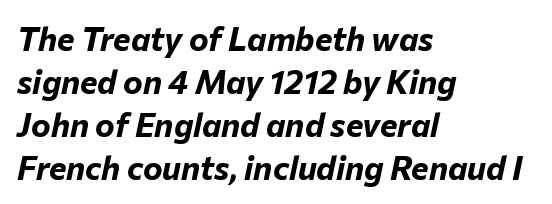
Q: Is the text bold? A: Yes.
Q: Is the text italic (slanted)? A: Yes, it leans right by about 12 degrees.
Q: Is the text underlined? A: No.
Q: How is the paragraph aligned? A: Left-aligned.
Q: Is the spacing between letters normal or unusually wide? A: Normal.
Q: Is the spacing between lines tight, normal or loose? A: Normal.
Q: Width (condensed, normal, or wide)? A: Normal.
Q: Stroke contrast? A: Low.
Q: x-height? A: Medium.
Q: Monospaced? A: No.
